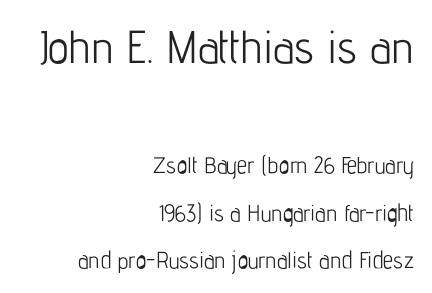
Heft: none added — not bold. The typesetter chose a ragged-left arrangement here. The foot of each line stays bare and open. Here the designer chose a conventional face with non-uniform glyph widths.
